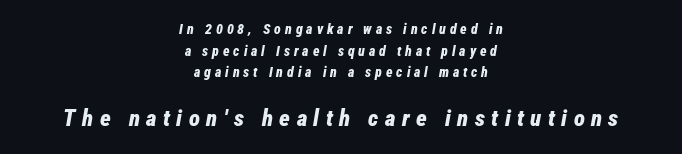
Strokes here are thick enough to call this a true bold. Two sizes are in play, and the larger belongs to the second block. Each word looks stretched out because of the extra space between its letters. Each line is balanced around a shared central axis. Honestly, there is no underline to notice here at all.
